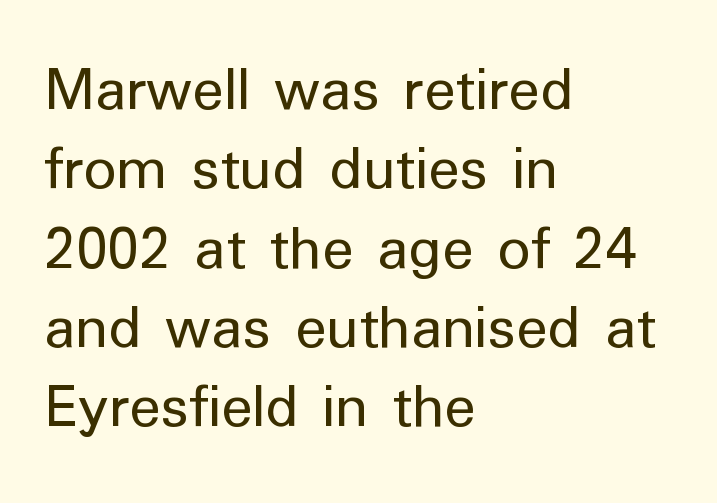
Honestly, the letter spacing is just normal — you wouldn't notice it. A typesetter would call this proportional, since set widths differ per character. The characters are drawn with everyday or finer stroke widths. In terms of letterform style, serifs are entirely absent. These lines are set flush left with a ragged right edge. The specimen omits any rule beneath the text block's lines.
